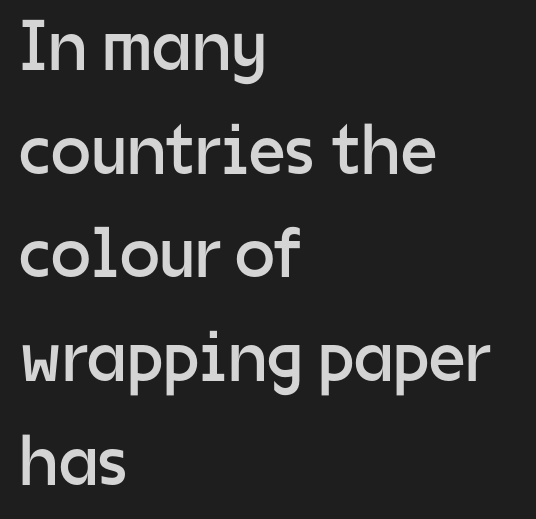
This sample uses an upright cut, with every glyph sitting square on the baseline. The weight tops out at a normal text grade. The passage shown is typed in a proportional face where columns would drift. One glance says typical: line gaps are just what's usual. A sans-serif font was chosen for this passage. Quick note: underline off.
